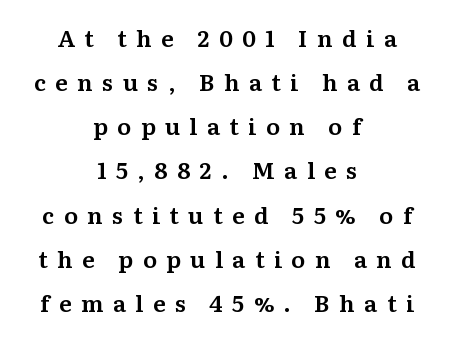
The image shows 23 px text type, upright; set centered, loose line spacing (1.92x), unusually wide letter spacing (+0.41 em), not underlined.
